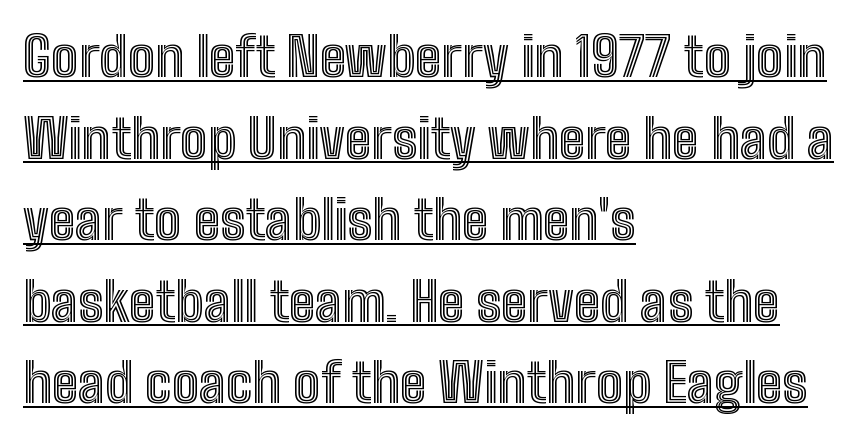
Every row of glyphs begins at an identical x-position on the left. This sample keeps an unexceptional amount of space between lines. Note the varied advance widths — an 'i' is clearly narrower than an 'm'. The axis of the letterforms is exactly vertical. Quick note: underline on.
